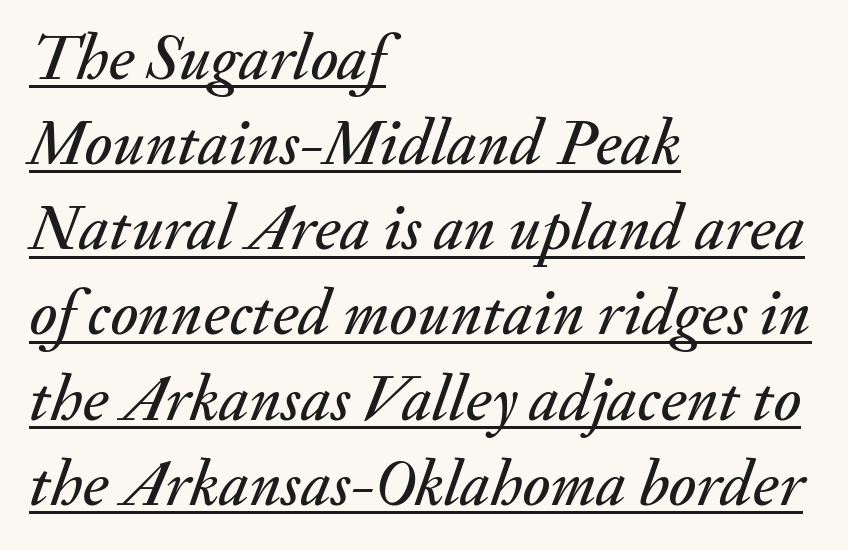
The image shows 65 px text type, italic (leaning right); set left-aligned, normal line spacing (1.31x), normal letter spacing, underlined; medium stroke contrast and a small x-height.
